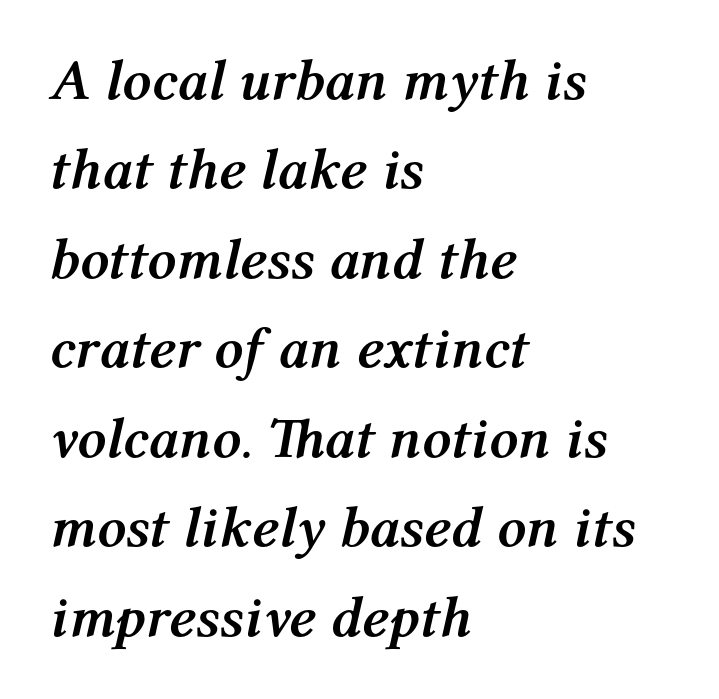
The image shows 57 px semibold type, italic (leaning right); set left-aligned, normal line spacing (1.57x), normal letter spacing, not underlined; medium stroke contrast and a medium x-height.
